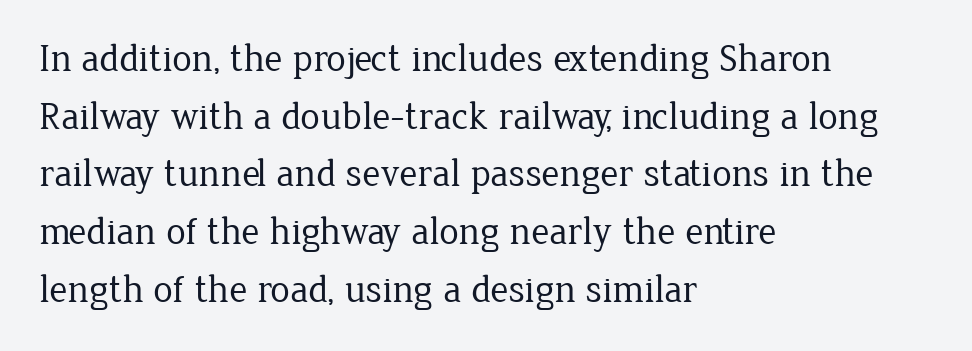
This sample has the flowing, uneven cadence of proportional lettering. Short note: letters normally spaced. How would I describe the line gaps? Plain and ordinary. Quick note: underline off. What kind of face is this? One with serifs. Left-aligned paragraph, ragged on the right.
